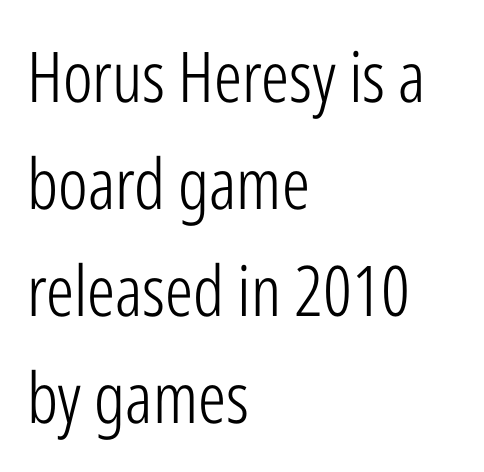
Q: Is the text bold? A: No.
Q: Is the text italic (slanted)? A: No, it is upright.
Q: Is the typeface a serif or a sans-serif typeface? A: Sans-serif.
Q: Is the text underlined? A: No.
Q: How is the paragraph aligned? A: Left-aligned.
Q: Is the spacing between letters normal or unusually wide? A: Normal.
Q: Is the spacing between lines tight, normal or loose? A: Normal.
Q: Width (condensed, normal, or wide)? A: Condensed.
Q: Stroke contrast? A: Low.
Q: x-height? A: Medium.
Q: Monospaced? A: No.
